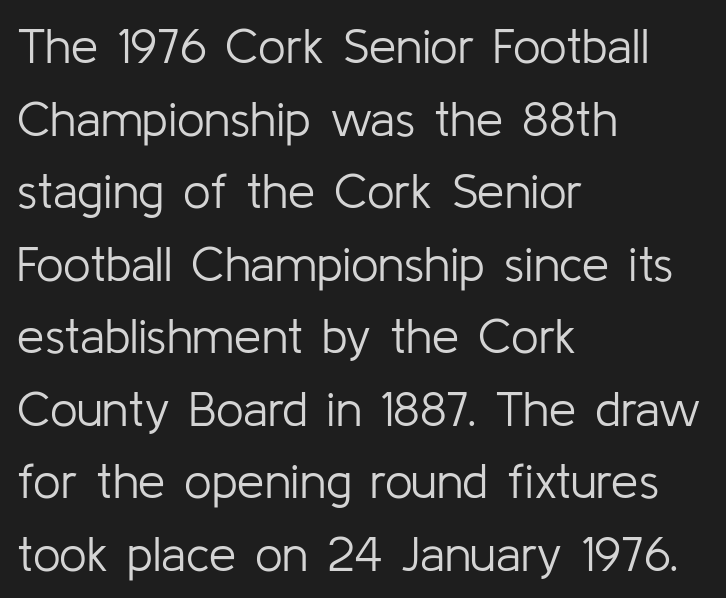
{"serif": "no", "italic": "no", "bold": "no", "weight": "light", "width": "normal", "stroke_contrast": "low", "x_height": "medium", "monospaced": "no", "underline": "no", "align": "left", "line_spacing": "normal", "line_spacing_ratio": 1.48, "letter_spacing": "normal", "letter_spacing_em": 0.0, "glyph_px": 49}
